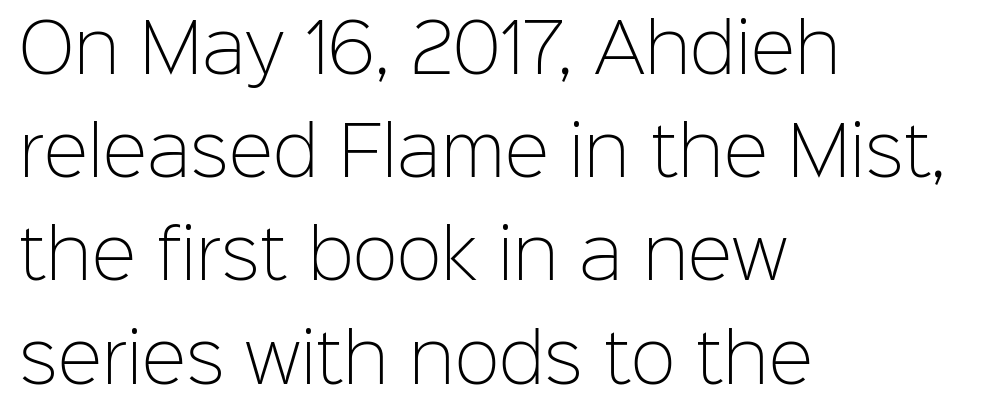
{"serif": "no", "italic": "no", "bold": "no", "weight": "light", "width": "normal", "stroke_contrast": "low", "x_height": "medium", "monospaced": "no", "underline": "no", "align": "left", "line_spacing": "normal", "line_spacing_ratio": 1.54, "letter_spacing": "normal", "letter_spacing_em": 0.0, "glyph_px": 67}
